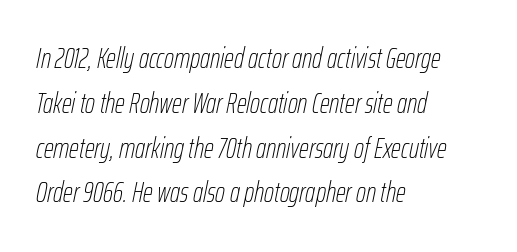
The image shows 28 px thin, condensed type, italic (leaning right); set left-aligned, normal line spacing (1.6x), normal letter spacing, not underlined; low stroke contrast and a medium x-height.
